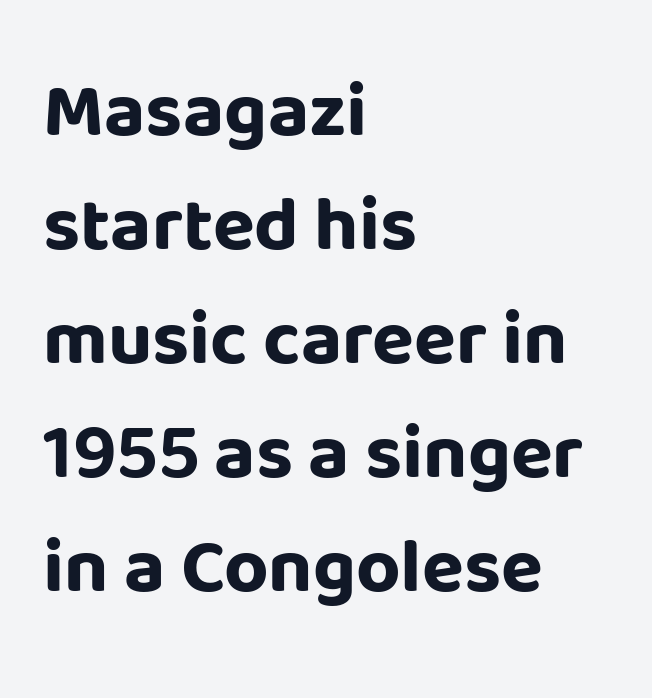
Only glyphs here, with clear space below each row. Varying glyph widths throughout — classic text-font behaviour. The strokes are fattened all the way to bold. The rows are spaced the way most documents space them. Does the lettering tilt? It doesn't — this is upright.
